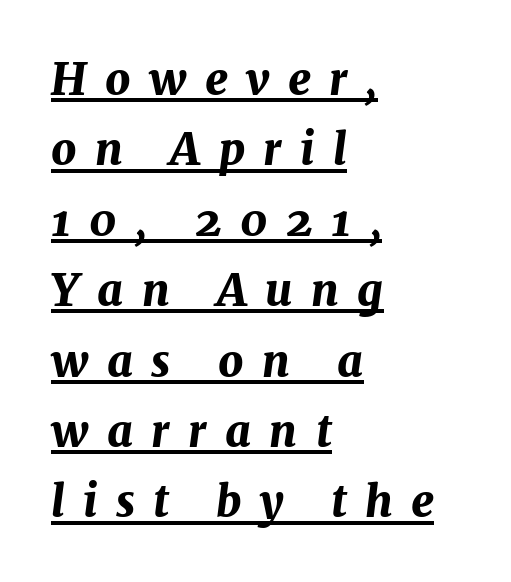
The image shows 44 px bold type, italic (leaning right); set left-aligned, normal line spacing (1.6x), unusually wide letter spacing (+0.42 em), underlined; medium stroke contrast and a medium x-height.
